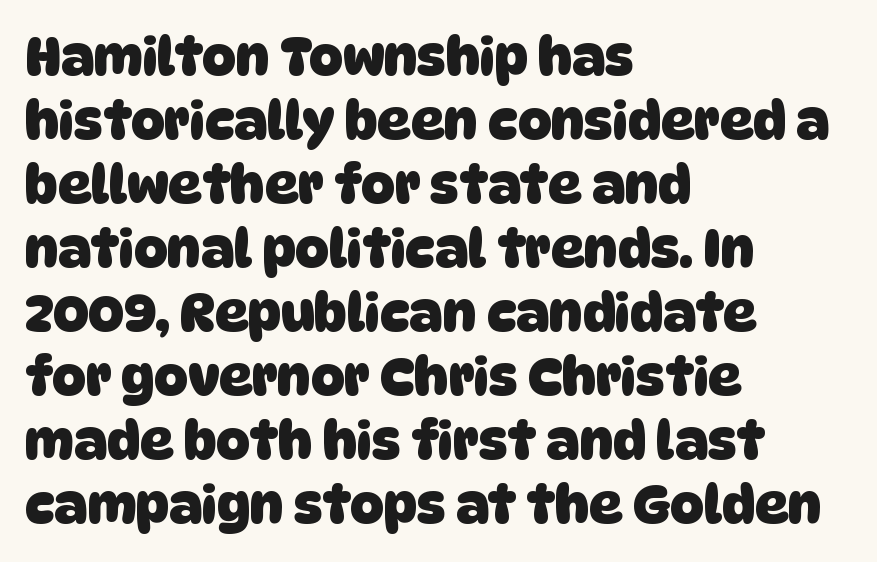
The image shows 52 px heavy sans-serif type; set left-aligned, line spacing 1.23x, normal letter spacing, not underlined; low stroke contrast and a large x-height.
